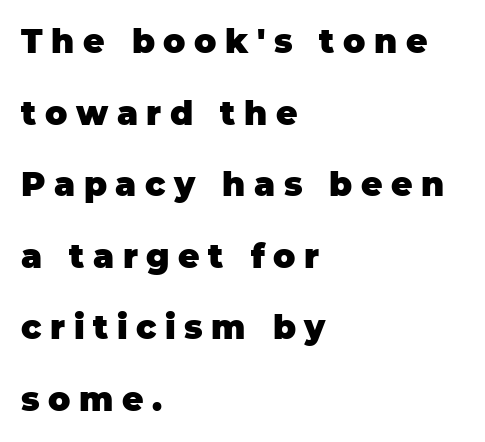
{"serif": "no", "italic": "no", "bold": "yes", "weight": "heavy", "width": "normal", "stroke_contrast": "low", "x_height": "large", "monospaced": "no", "underline": "no", "align": "left", "line_spacing": "loose", "line_spacing_ratio": 2.17, "letter_spacing": "wide", "letter_spacing_em": 0.26, "glyph_px": 33}
